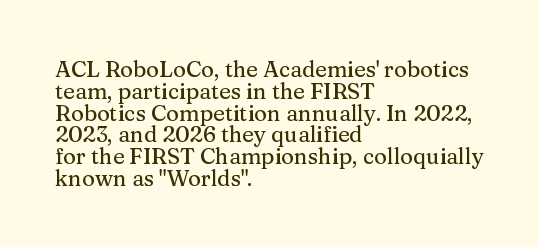
{"italic": "no", "underline": "no", "align": "left", "line_spacing": "tight", "line_spacing_ratio": 0.99, "letter_spacing": "normal", "letter_spacing_em": 0.0, "glyph_px": 22}
